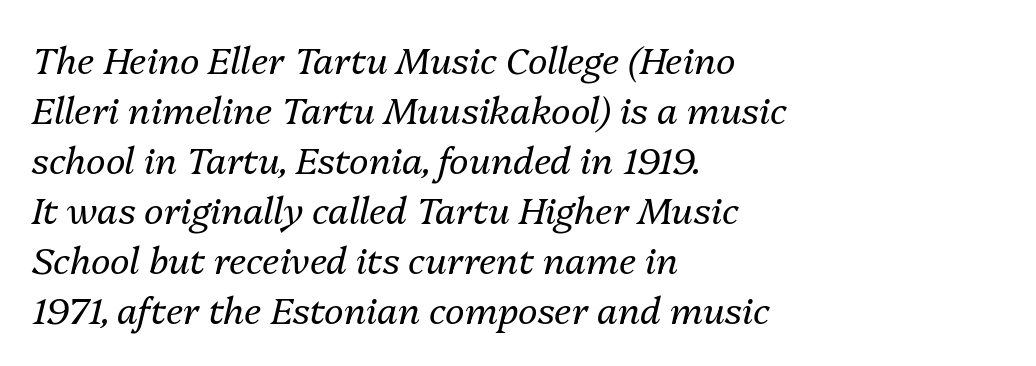
Honestly, there is no underline to notice here at all. This reads as an unemphasized weight, regular at the heaviest. The gaps between neighbouring characters are ordinary and unremarkable. Is this a fixed-width face? No — the glyphs have proportional, varying widths. Posture: slanted. These lines sit exactly where default settings would place them.
